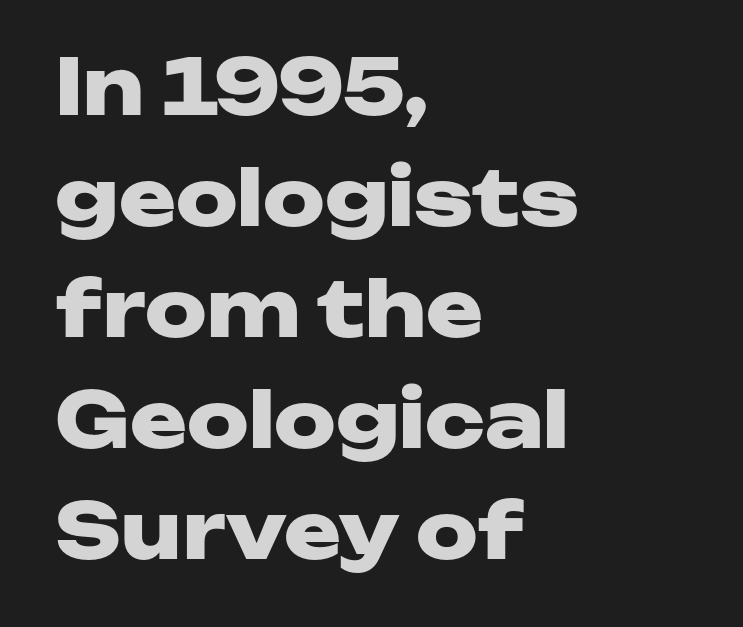
Q: Is the text bold? A: Yes.
Q: Is the text italic (slanted)? A: No, it is upright.
Q: Is the typeface a serif or a sans-serif typeface? A: Sans-serif.
Q: Is the text underlined? A: No.
Q: How is the paragraph aligned? A: Left-aligned.
Q: Is the spacing between letters normal or unusually wide? A: Normal.
Q: Is the spacing between lines tight, normal or loose? A: Normal.
Q: Width (condensed, normal, or wide)? A: Wide.
Q: Stroke contrast? A: Low.
Q: x-height? A: Medium.
Q: Monospaced? A: No.
